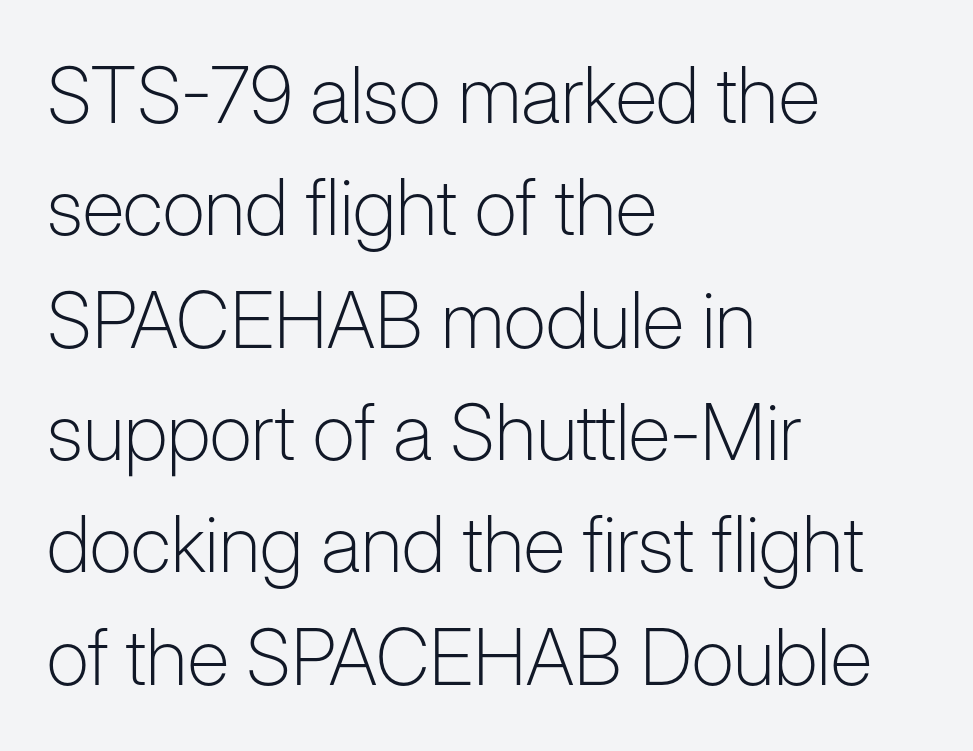
All the whitespace from short lines collects on the right. Upright lettering throughout. Letterform terminals end flat and unadorned throughout the passage. These glyphs show unthickened strokes, regular width or finer.
